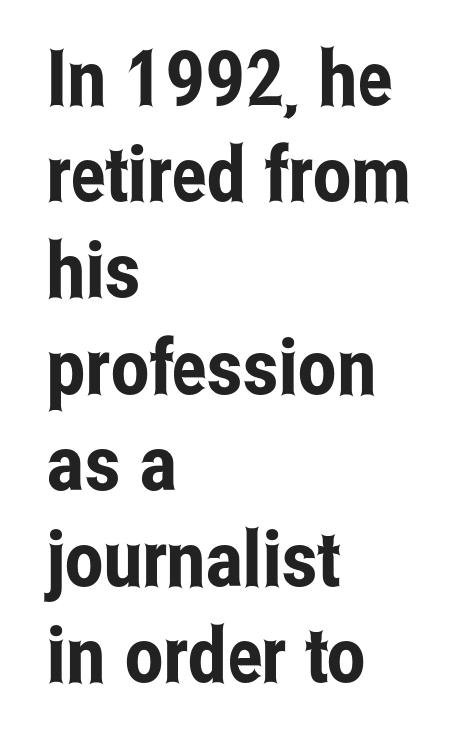
The image shows 77 px condensed sans-serif type, upright; set left-aligned, normal line spacing (1.25x), normal letter spacing, not underlined; low stroke contrast and a medium x-height.
